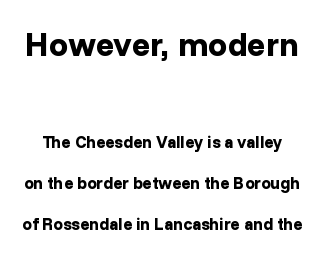
The letters in the upper block stand taller than those in the block below. Stroke thickness is high; the sample reads as a true bold. Tall strokes in this sample are plumb rather than angled. The type family on display is of the sans-serif kind. The baseline area is clear.
